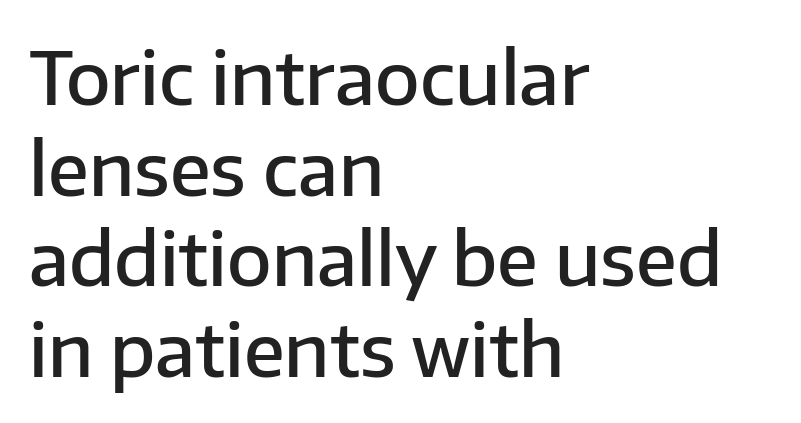
{"serif": "no", "italic": "no", "bold": "semi", "weight": "semibold", "width": "normal", "stroke_contrast": "low", "x_height": "medium", "monospaced": "no", "underline": "no", "align": "left", "line_spacing_ratio": 1.24, "letter_spacing": "normal", "letter_spacing_em": 0.0, "glyph_px": 73}
